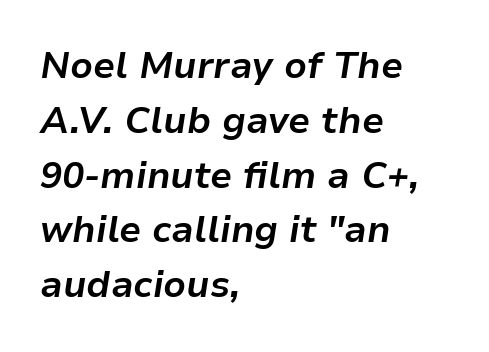
Look at the tracking — it's just the regular setting, nothing added. Layout note: lines flush left. Slant detected: the letters are inclined. Emphasis by weight is at full strength: bold. Students, observe: this is what conventionally led text looks like. You could not count columns in this text — the font is proportionally spaced.
